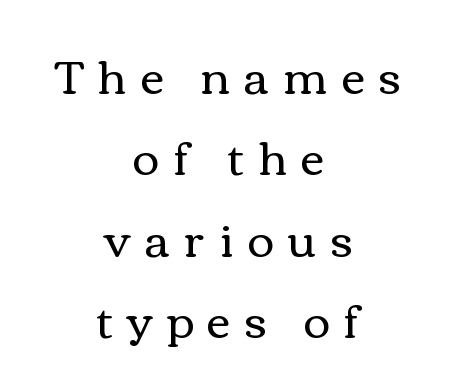
Unbolded letterforms with no extra heft. These lines are rendered in a variable-pitch font. Do the letters lean? They stand straight. These lines stack symmetrically, like a column narrowing and widening about its center.
